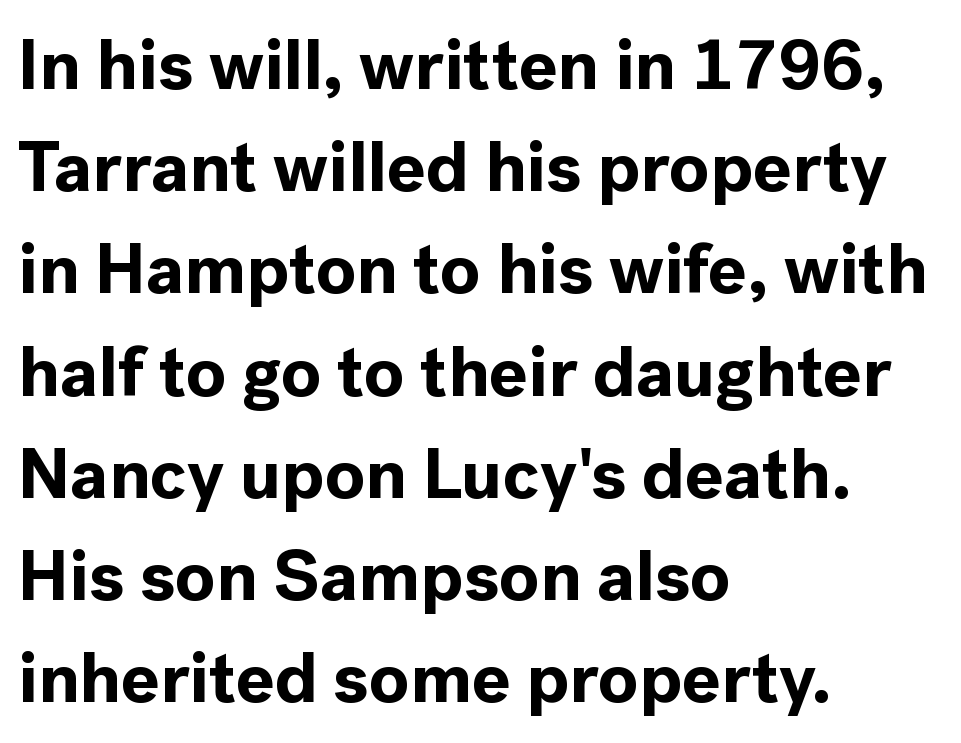
{"serif": "no", "italic": "no", "bold": "yes", "weight": "bold", "width": "normal", "x_height": "medium", "monospaced": "no", "underline": "no", "align": "left", "line_spacing": "normal", "line_spacing_ratio": 1.42, "letter_spacing": "normal", "letter_spacing_em": 0.0, "glyph_px": 72}
